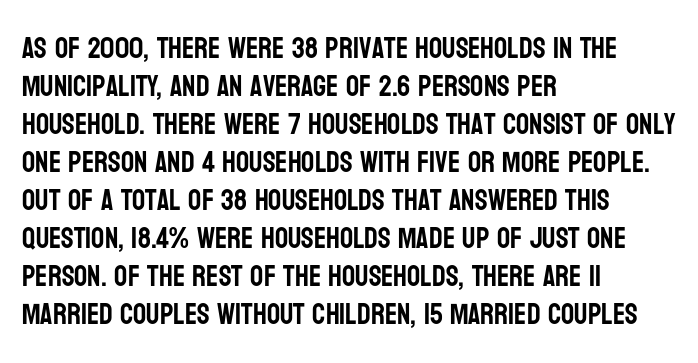
The image shows 29 px condensed sans-serif type, upright; set left-aligned, normal line spacing (1.31x), normal letter spacing, not underlined; low stroke contrast and a large x-height.
